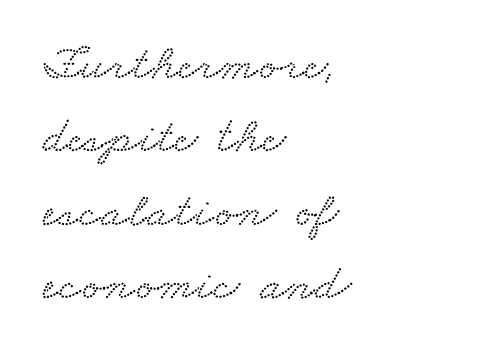
The image shows 51 px wide serif type; set left-aligned, normal line spacing (1.44x), normal letter spacing, not underlined; low stroke contrast and a small x-height.
